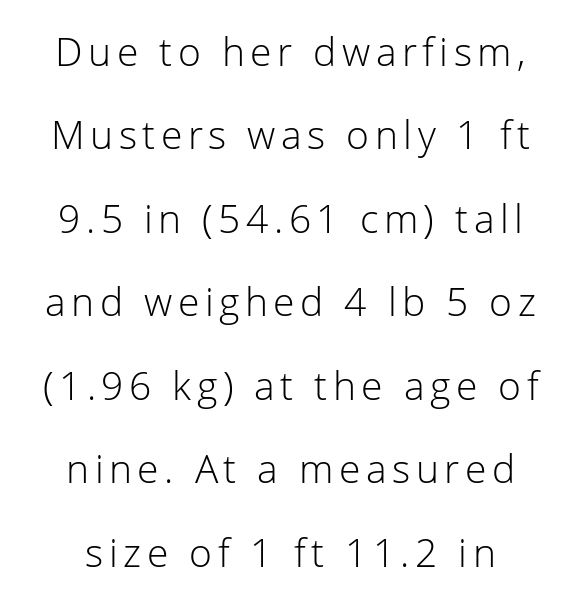
Q: Is the text bold? A: No.
Q: Is the text italic (slanted)? A: No, it is upright.
Q: Is the typeface a serif or a sans-serif typeface? A: Sans-serif.
Q: Is the text underlined? A: No.
Q: How is the paragraph aligned? A: Centered.
Q: Is the spacing between lines tight, normal or loose? A: Loose.
Q: Width (condensed, normal, or wide)? A: Normal.
Q: Stroke contrast? A: Low.
Q: x-height? A: Medium.
Q: Monospaced? A: No.
